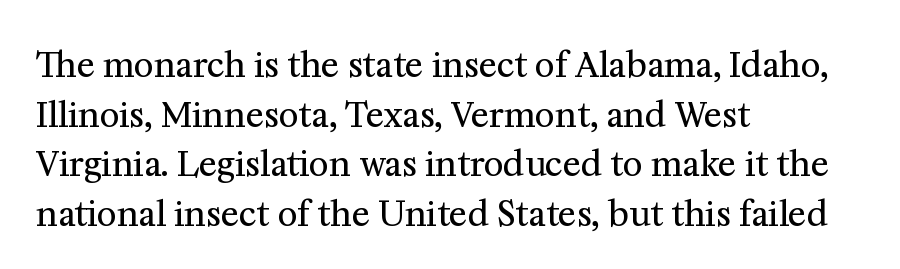
{"serif": "yes", "italic": "no", "bold": "no", "weight": "regular", "width": "normal", "stroke_contrast": "medium", "x_height": "medium", "monospaced": "no", "underline": "no", "align": "left", "line_spacing": "normal", "line_spacing_ratio": 1.46, "letter_spacing": "normal", "letter_spacing_em": 0.0, "glyph_px": 34}
